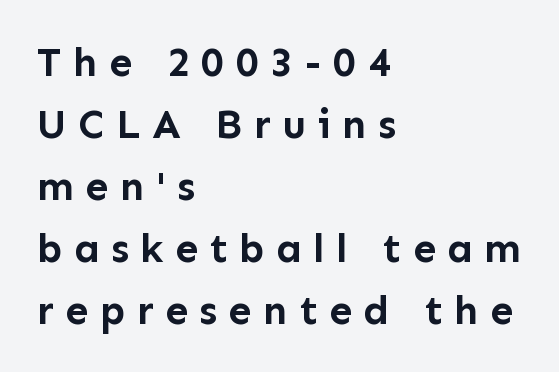
{"serif": "no", "italic": "no", "bold": "yes", "weight": "semibold", "width": "normal", "stroke_contrast": "low", "x_height": "medium", "monospaced": "no", "underline": "no", "align": "left", "line_spacing": "normal", "line_spacing_ratio": 1.51, "letter_spacing": "wide", "letter_spacing_em": 0.28, "glyph_px": 41}
